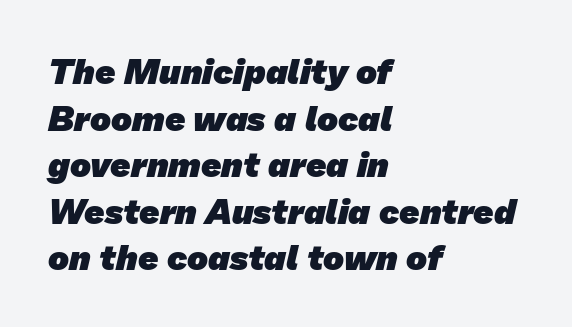
{"serif": "no", "bold": "yes", "weight": "heavy", "width": "normal", "stroke_contrast": "low", "x_height": "medium", "monospaced": "no", "underline": "no", "align": "left", "line_spacing": "normal", "line_spacing_ratio": 1.33, "letter_spacing": "normal", "letter_spacing_em": 0.0, "glyph_px": 35}
